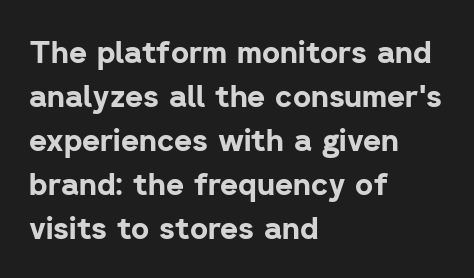
It's the straight-up-and-down kind of type. Character widths vary here, with narrow letters taking less room than wide ones. Type style note: lacks serifs. Summary of vertical rhythm: regular, with standard interline spacing. The letterforms sit shoulder to shoulder at normal distance.
